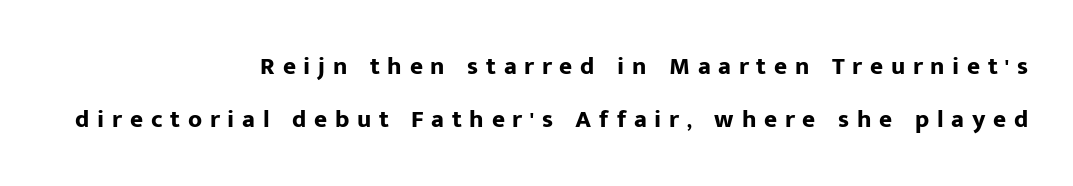
{"italic": "no", "bold": "yes", "underline": "no", "align": "right", "line_spacing": "loose", "line_spacing_ratio": 2.12, "letter_spacing": "wide", "letter_spacing_em": 0.31, "glyph_px": 25}
